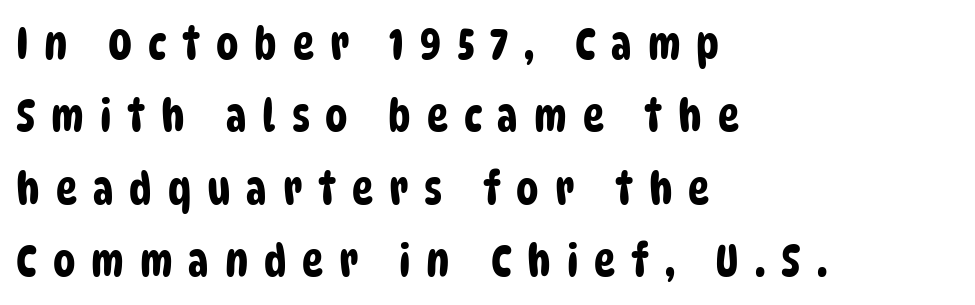
Q: Is the typeface a serif or a sans-serif typeface? A: Sans-serif.
Q: Is the text underlined? A: No.
Q: How is the paragraph aligned? A: Left-aligned.
Q: Is the spacing between letters normal or unusually wide? A: Unusually wide.
Q: Is the spacing between lines tight, normal or loose? A: Normal.
Q: Width (condensed, normal, or wide)? A: Condensed.
Q: Stroke contrast? A: Low.
Q: x-height? A: Large.
Q: Monospaced? A: No.
